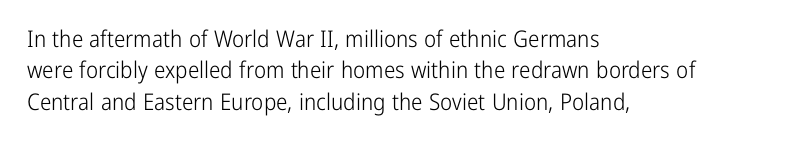
The image shows 23 px text type, upright; set left-aligned, normal line spacing (1.36x), normal letter spacing, not underlined.
